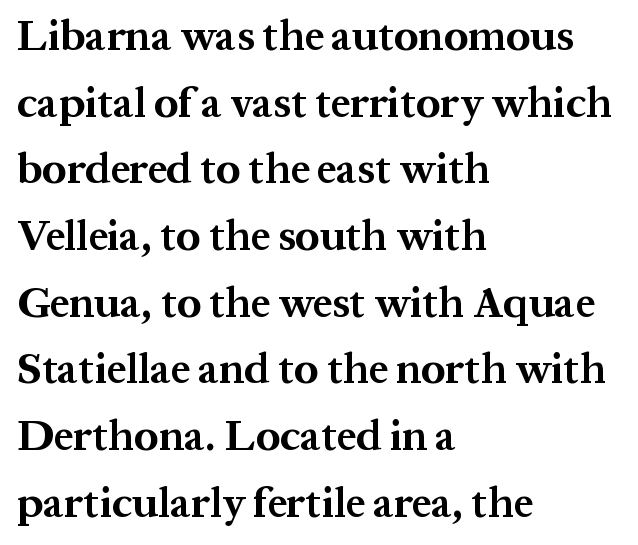
The image shows 43 px bold serif type, upright; set left-aligned, normal line spacing (1.55x), normal letter spacing, not underlined; medium stroke contrast and a medium x-height.
